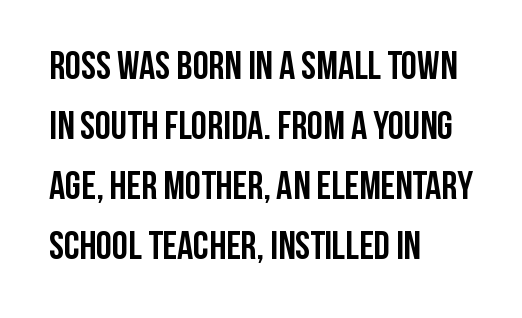
{"serif": "no", "italic": "no", "bold": "yes", "weight": "semibold", "width": "condensed", "stroke_contrast": "low", "x_height": "large", "monospaced": "no", "underline": "no", "align": "left", "line_spacing": "normal", "line_spacing_ratio": 1.5, "letter_spacing": "normal", "letter_spacing_em": 0.0, "glyph_px": 40}
